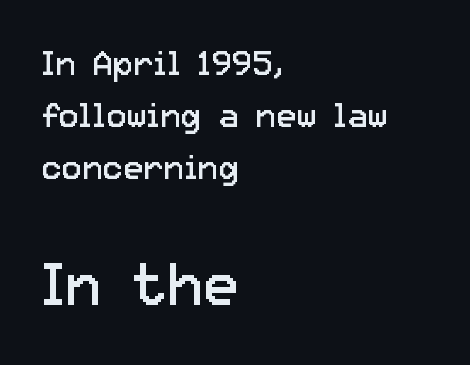
Which of the two is more prominent by size? The second, at the bottom. Compared with a centered layout, this one pins lines to the left instead. The letterforms sit at book weight or below. The letterforms sit shoulder to shoulder at normal distance. Baseline-to-baseline distance is the conventional proportion of letter height.
